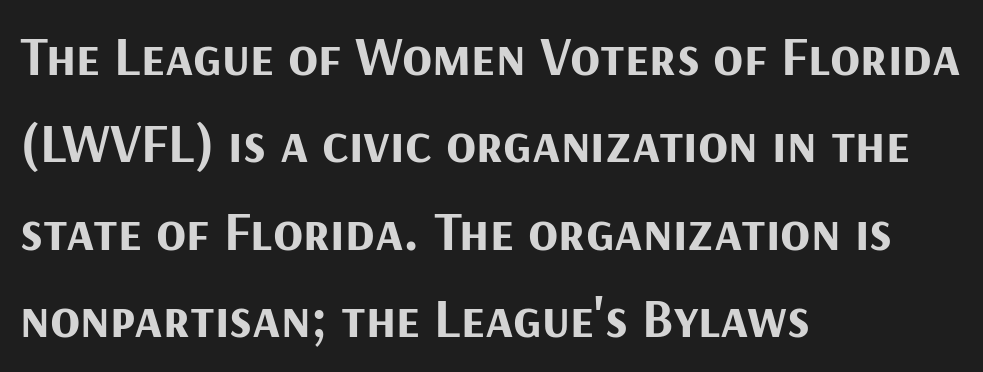
The specimen omits any rule beneath the text block's lines. Spacing verdict: proportional, widths tailored to each character. Leading: standard. Note: no serifs on the glyphs. Posture: upright roman.
